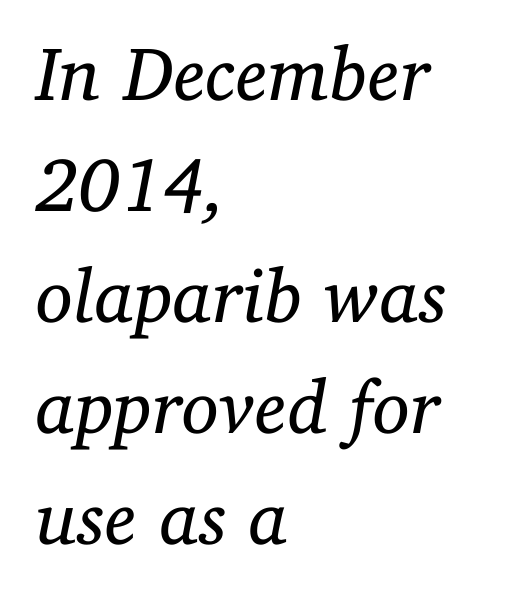
Q: Is the text bold? A: No.
Q: Is the text italic (slanted)? A: Yes, it leans right by about 11 degrees.
Q: Is the typeface a serif or a sans-serif typeface? A: Serif.
Q: Is the text underlined? A: No.
Q: How is the paragraph aligned? A: Left-aligned.
Q: Is the spacing between letters normal or unusually wide? A: Normal.
Q: Is the spacing between lines tight, normal or loose? A: Normal.
Q: Width (condensed, normal, or wide)? A: Normal.
Q: Stroke contrast? A: Low.
Q: x-height? A: Medium.
Q: Monospaced? A: No.
